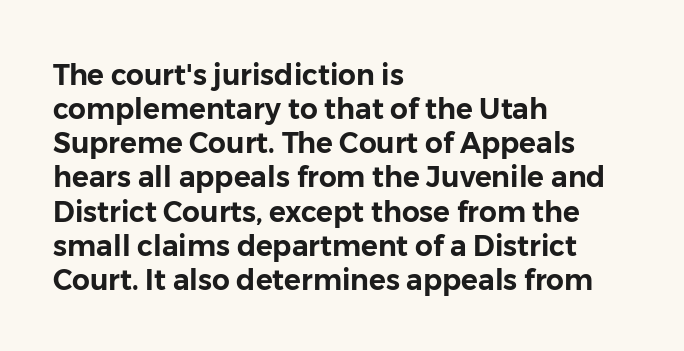
{"serif": "no", "italic": "no", "width": "normal", "stroke_contrast": "low", "x_height": "medium", "monospaced": "no", "underline": "no", "align": "left", "line_spacing_ratio": 1.22, "letter_spacing": "normal", "letter_spacing_em": 0.0, "glyph_px": 28}
